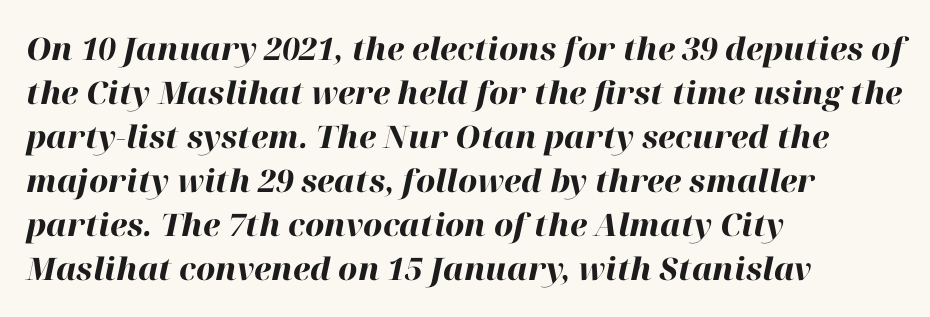
{"italic": "yes", "lean": "right", "slant_degrees": 12, "bold": "yes", "weight": "heavy", "width": "normal", "stroke_contrast": "high", "x_height": "medium", "monospaced": "no", "underline": "no", "align": "left", "line_spacing": "normal", "line_spacing_ratio": 1.42, "letter_spacing": "normal", "letter_spacing_em": 0.0, "glyph_px": 31}
